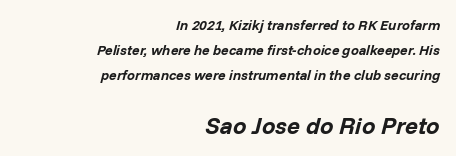
Q: Is the text bold? A: Yes.
Q: Is the text italic (slanted)? A: Yes, it leans right by about 14 degrees.
Q: Is the text underlined? A: No.
Q: How is the paragraph aligned? A: Right-aligned.
Q: Is the spacing between letters normal or unusually wide? A: Normal.
Q: Which block of text is set in a larger size, the first (top) or the second (bottom)? A: The second (bottom) one.
